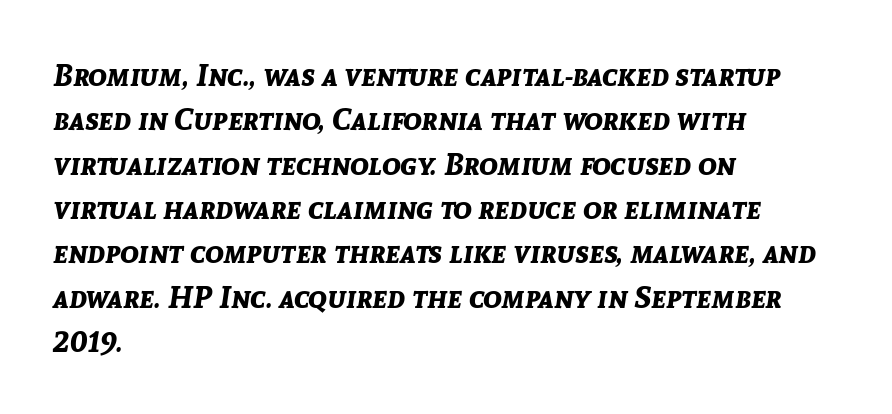
{"italic": "yes", "lean": "right", "slant_degrees": 8, "bold": "yes", "weight": "bold", "width": "normal", "stroke_contrast": "low", "x_height": "medium", "monospaced": "no", "underline": "no", "align": "left", "line_spacing": "normal", "line_spacing_ratio": 1.43, "letter_spacing": "normal", "letter_spacing_em": 0.0, "glyph_px": 31}
